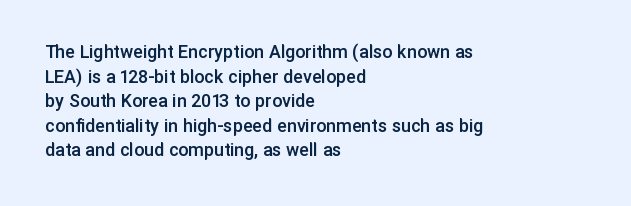
Characters follow at the spacing the type designer built in. The specimen reads as upright at a glance. The specimen omits any rule beneath the text block's lines. Short and long lines alike share a common starting point at left. Notice the strokes are somewhat thickened but not fully heavy: this is a semibold.
